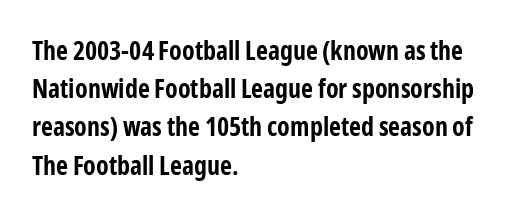
{"italic": "no", "bold": "yes", "underline": "no", "align": "left", "line_spacing": "normal", "line_spacing_ratio": 1.47, "letter_spacing": "normal", "letter_spacing_em": 0.0, "glyph_px": 26}
